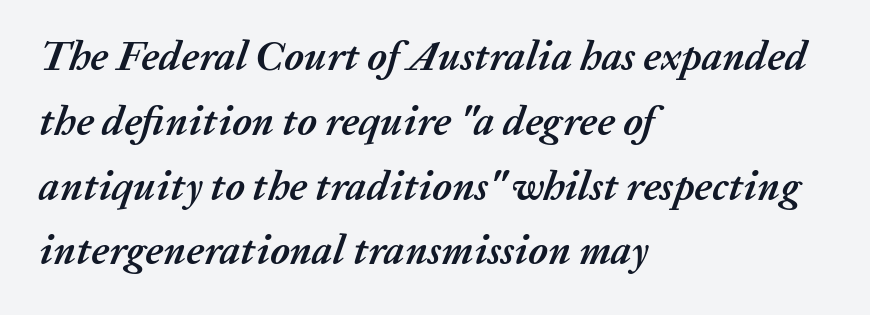
Q: Is the text bold? A: Yes.
Q: Is the text italic (slanted)? A: Yes, it leans right by about 20 degrees.
Q: Is the text underlined? A: No.
Q: How is the paragraph aligned? A: Left-aligned.
Q: Is the spacing between letters normal or unusually wide? A: Normal.
Q: Is the spacing between lines tight, normal or loose? A: Normal.
Q: Width (condensed, normal, or wide)? A: Normal.
Q: Stroke contrast? A: Medium.
Q: x-height? A: Medium.
Q: Monospaced? A: No.
